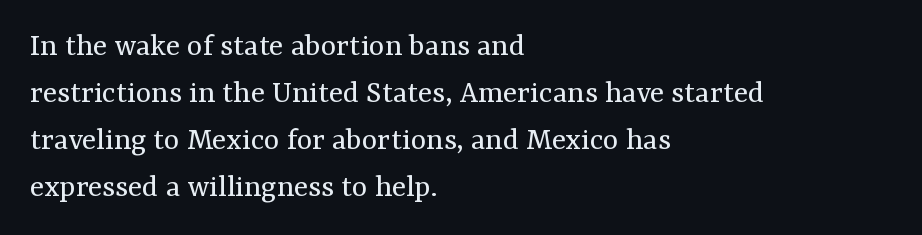
The image shows 33 px regular-weight serif type, upright; set left-aligned, normal line spacing (1.42x), normal letter spacing, not underlined; medium stroke contrast and a medium x-height.
